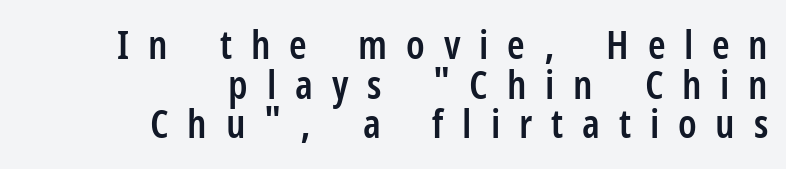
You could only call the tracking loose — the letters float apart. Quick note: underline off. If you drew a line through each stem, it would be perfectly vertical. How would I describe the line gaps? Narrow and economical. The typesetting leans somewhat heavy: a semibold.
